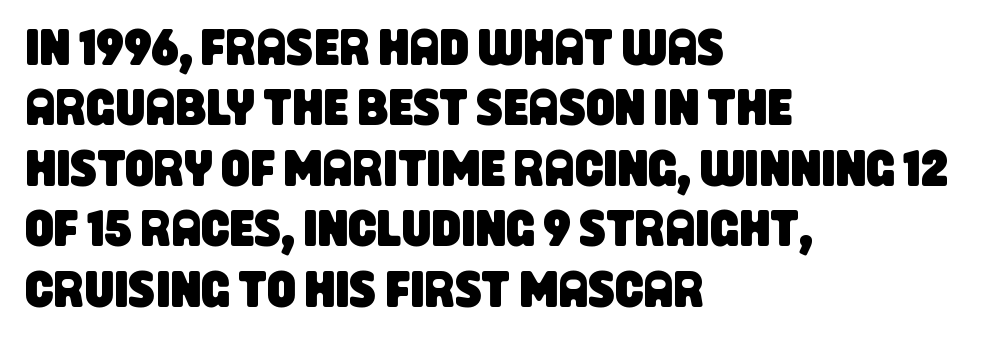
The image shows 50 px condensed sans-serif type; set left-aligned, line spacing 1.21x, normal letter spacing, not underlined; low stroke contrast and a large x-height.
